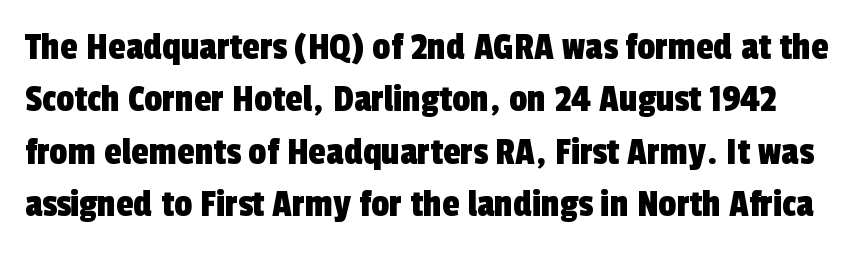
{"serif": "no", "width": "condensed", "x_height": "medium", "monospaced": "no", "underline": "no", "line_spacing": "normal", "line_spacing_ratio": 1.31, "letter_spacing": "normal", "letter_spacing_em": 0.0, "glyph_px": 40}
